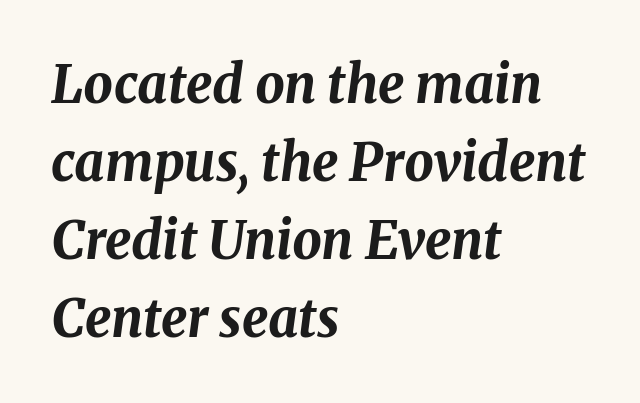
Q: Is the text bold? A: Yes.
Q: Is the text italic (slanted)? A: Yes, it leans right by about 8 degrees.
Q: Is the text underlined? A: No.
Q: How is the paragraph aligned? A: Left-aligned.
Q: Is the spacing between letters normal or unusually wide? A: Normal.
Q: Is the spacing between lines tight, normal or loose? A: Normal.
Q: Width (condensed, normal, or wide)? A: Normal.
Q: Stroke contrast? A: Medium.
Q: x-height? A: Medium.
Q: Monospaced? A: No.
